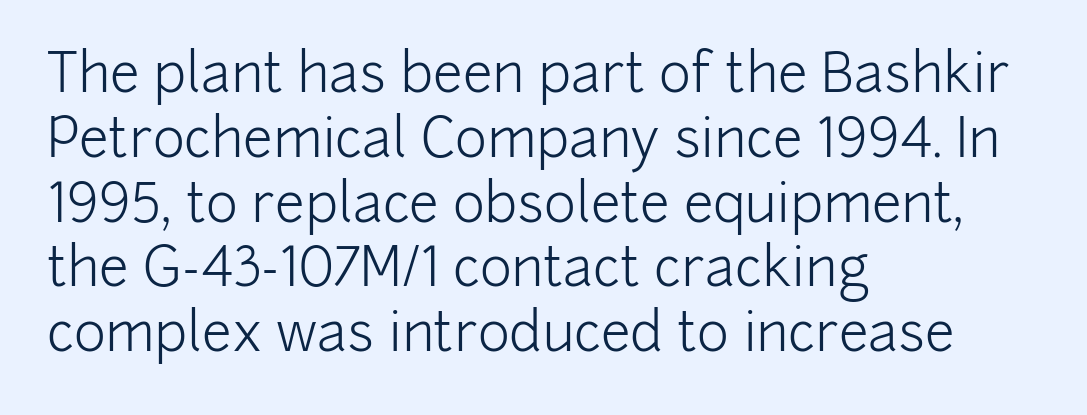
Inter-character spacing is left at the font's built-in metrics. Decoration check: the copy has no underline. Weight class: somewhere from thin through regular. Unlike italic type, these characters show no tilt at all. Casual observation: everything's shoved over to the left. To sum up the face: it is a sans, with no serifs.
